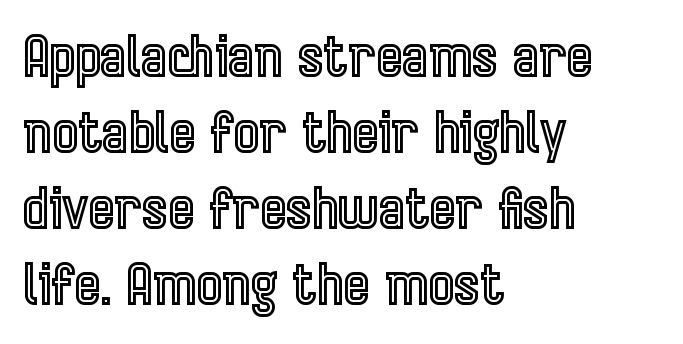
Here the designer chose a conventional face with non-uniform glyph widths. Baseline-to-baseline distance is the conventional proportion of letter height. These lines stack with their left ends in a neat column. The lettering stays uniformly vertical, giving the passage a roman look.
